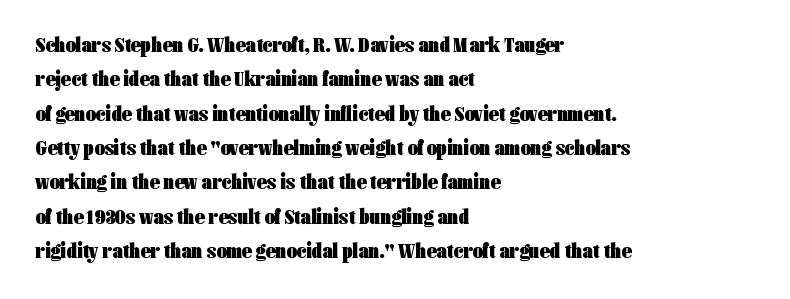
Q: Is the text bold? A: Yes.
Q: Is the text italic (slanted)? A: No, it is upright.
Q: Is the text underlined? A: No.
Q: How is the paragraph aligned? A: Left-aligned.
Q: Is the spacing between letters normal or unusually wide? A: Normal.
Q: Is the spacing between lines tight, normal or loose? A: Normal.
